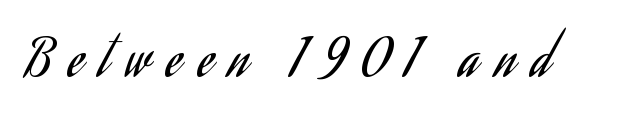
{"serif": "no", "bold": "no", "weight": "regular", "width": "condensed", "stroke_contrast": "low", "x_height": "small", "monospaced": "no", "underline": "no", "letter_spacing": "wide", "letter_spacing_em": 0.33, "glyph_px": 51}
